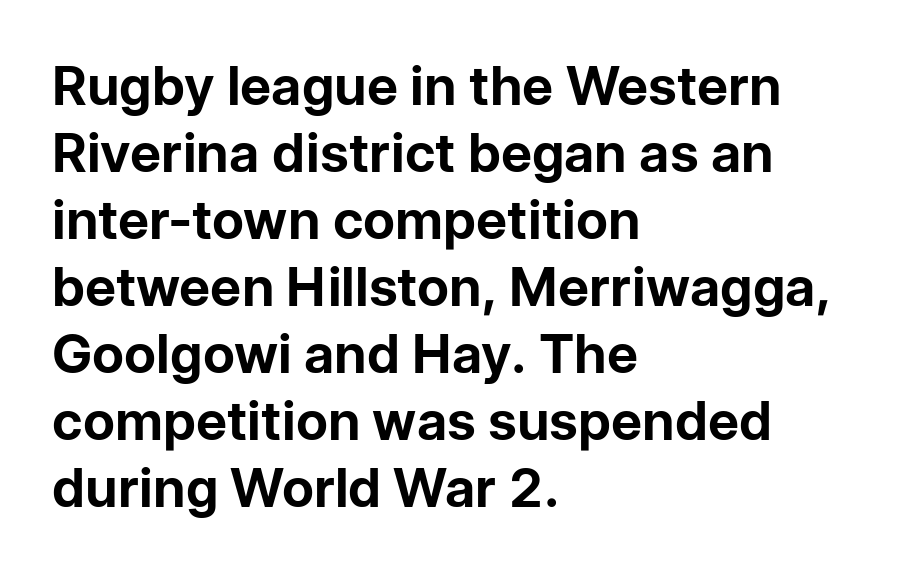
{"serif": "no", "italic": "no", "bold": "yes", "weight": "bold", "width": "normal", "stroke_contrast": "low", "x_height": "medium", "monospaced": "no", "underline": "no", "align": "left", "line_spacing_ratio": 1.24, "letter_spacing": "normal", "letter_spacing_em": 0.0, "glyph_px": 54}
